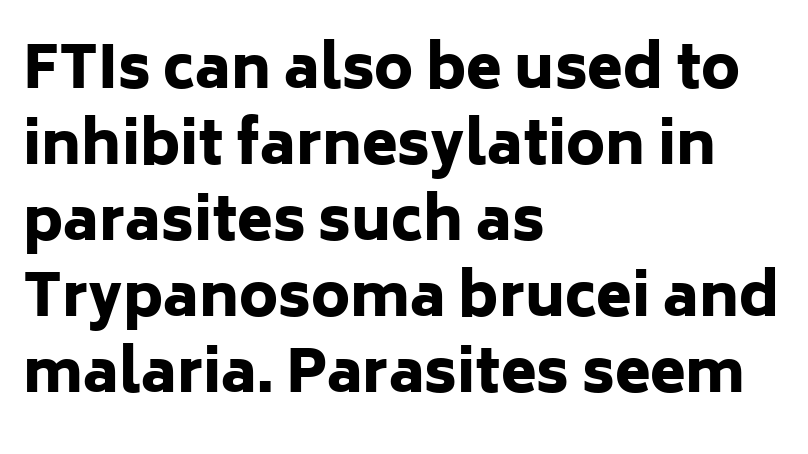
Posture: vertical. You could call the tracking neutral — neither tight nor loose. Letterform terminals end flat and unadorned throughout the passage. The zone under the glyphs is completely vacant.
